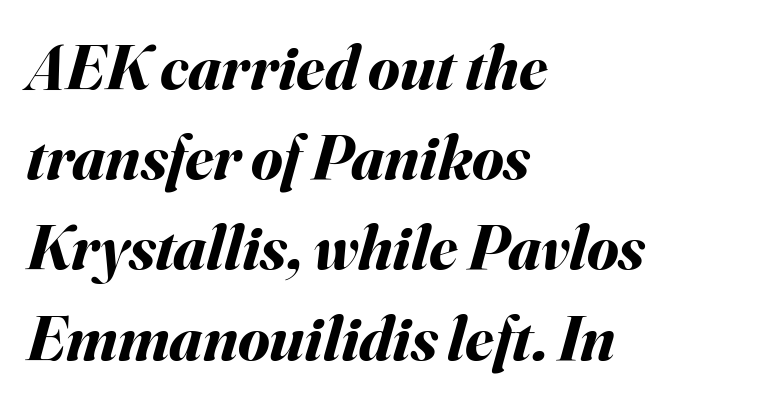
Q: Is the text bold? A: Yes.
Q: Is the text italic (slanted)? A: Yes, it leans right by about 16 degrees.
Q: Is the text underlined? A: No.
Q: How is the paragraph aligned? A: Left-aligned.
Q: Is the spacing between letters normal or unusually wide? A: Normal.
Q: Is the spacing between lines tight, normal or loose? A: Normal.
Q: Width (condensed, normal, or wide)? A: Normal.
Q: Stroke contrast? A: Medium.
Q: x-height? A: Small.
Q: Monospaced? A: No.
